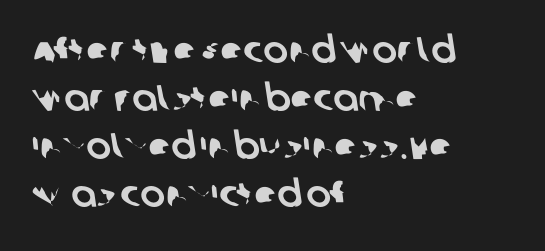
The image shows 37 px sans-serif type; set left-aligned, normal line spacing (1.3x), normal letter spacing, not underlined; low stroke contrast and a large x-height.
